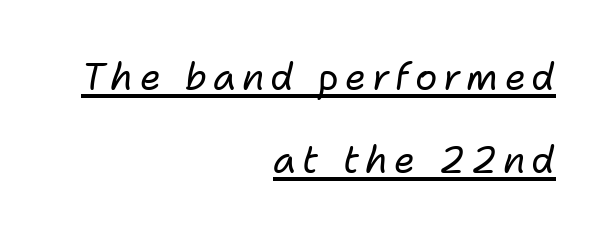
{"italic": "yes", "lean": "right", "slant_degrees": 11, "bold": "no", "weight": "regular", "width": "normal", "stroke_contrast": "low", "x_height": "medium", "monospaced": "no", "underline": "yes", "align": "right", "line_spacing": "loose", "line_spacing_ratio": 2.23, "glyph_px": 37}
